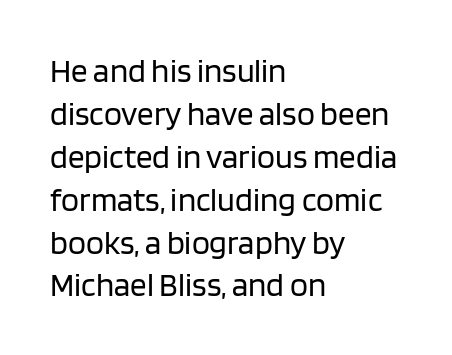
Q: Is the text bold? A: No.
Q: Is the text italic (slanted)? A: No, it is upright.
Q: Is the typeface a serif or a sans-serif typeface? A: Sans-serif.
Q: Is the text underlined? A: No.
Q: How is the paragraph aligned? A: Left-aligned.
Q: Is the spacing between letters normal or unusually wide? A: Normal.
Q: Is the spacing between lines tight, normal or loose? A: Normal.
Q: Width (condensed, normal, or wide)? A: Normal.
Q: Stroke contrast? A: Low.
Q: x-height? A: Large.
Q: Monospaced? A: No.
